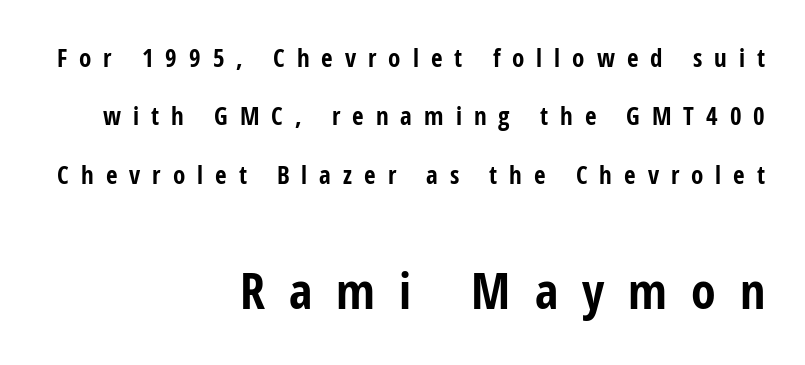
Q: Is the text bold? A: Yes.
Q: Is the text italic (slanted)? A: No, it is upright.
Q: Is the typeface a serif or a sans-serif typeface? A: Sans-serif.
Q: Is the text underlined? A: No.
Q: How is the paragraph aligned? A: Right-aligned.
Q: Is the spacing between letters normal or unusually wide? A: Unusually wide.
Q: Is the spacing between lines tight, normal or loose? A: Loose.
Q: Which block of text is set in a larger size, the first (top) or the second (bottom)? A: The second (bottom) one.
Q: Width (condensed, normal, or wide)? A: Condensed.
Q: Stroke contrast? A: Low.
Q: x-height? A: Medium.
Q: Monospaced? A: No.
